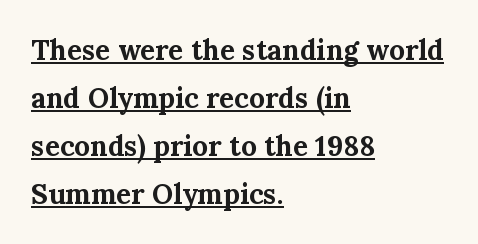
The image shows 28 px bold serif type, upright; set left-aligned, line spacing 1.72x, normal letter spacing, underlined; medium stroke contrast and a medium x-height.
